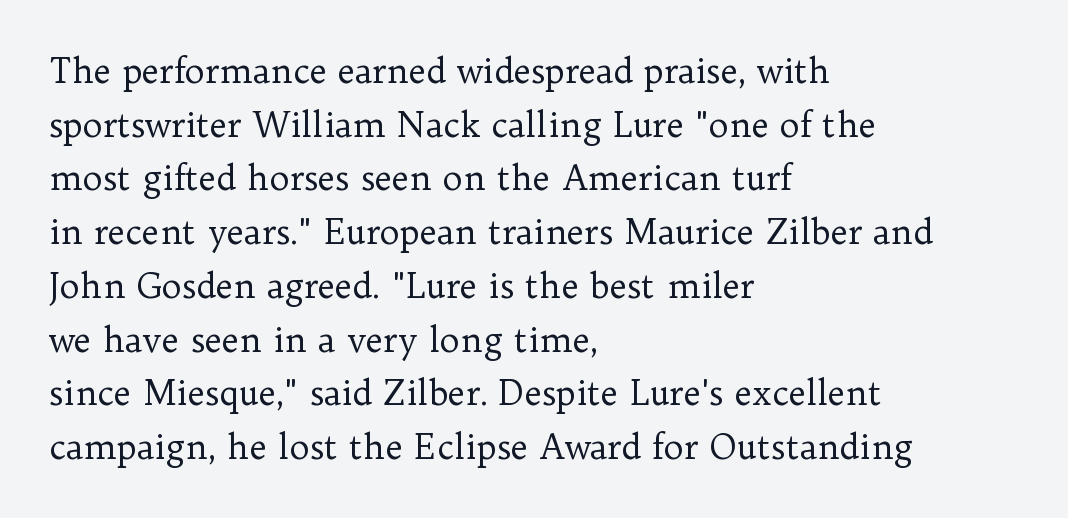
Think of a printed novel: that variable character pitch is what you see here. The letters sit at their default tracking, neither squeezed nor spread. The specimen reads as upright at a glance. Check under the words: just untouched page.
